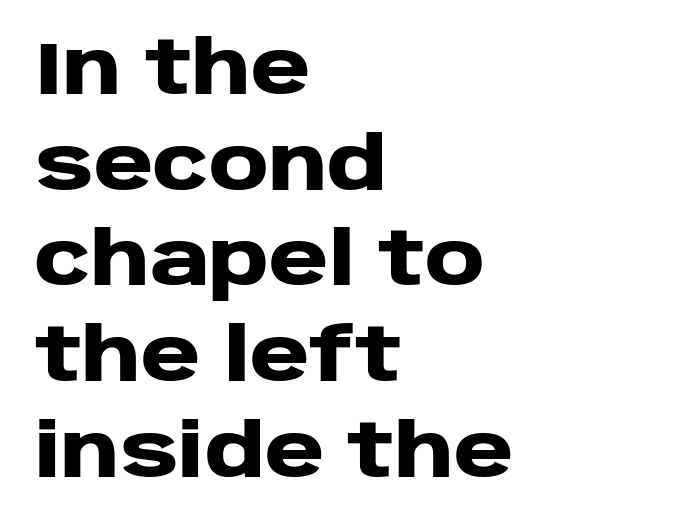
Teacher's note: observe the even left margin — that is flush-left alignment. The letters stand upright; this is a roman face. What's the leading like? Ordinary, nothing unusual. Has an underline been added? It has not. Here the glyphs are tracked normally, forming tight word shapes.
